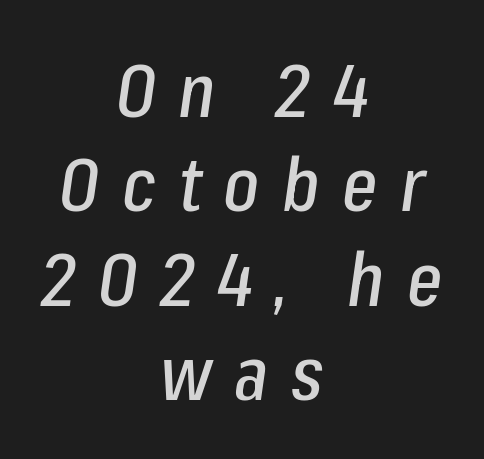
{"italic": "yes", "lean": "right", "slant_degrees": 8, "width": "condensed", "stroke_contrast": "low", "x_height": "medium", "monospaced": "no", "underline": "no", "align": "center", "line_spacing": "normal", "line_spacing_ratio": 1.26, "letter_spacing": "wide", "letter_spacing_em": 0.3, "glyph_px": 75}
